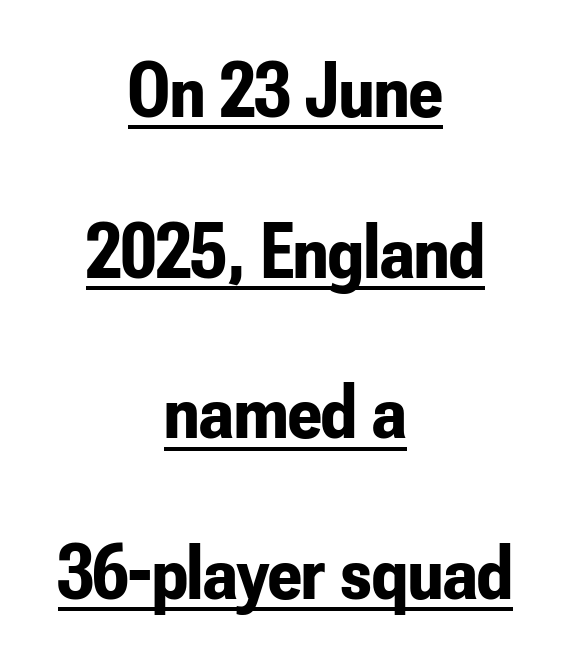
This sample carries an underscore along the baseline area. Looks like regular typesetting: each glyph gets only the width it needs. This is sans-serif lettering, the kind often seen on screens and signage. Nope, not italic — everything's standing straight. How heavy is the stroke? Heavy — this is a bold.
